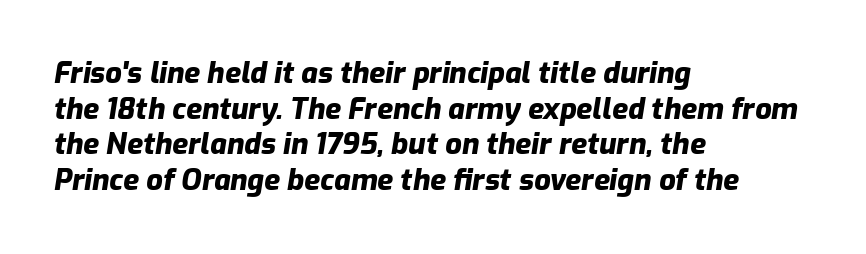
Pretty heavy lettering here — definitely bold. Words appear dense and cohesive because spacing is normal. The rendering uses natural spacing where letterforms have individual widths. The specimen omits any rule beneath the text block's lines. The text carries the slant typical of an italic or oblique font. Layout note: lines flush left.
